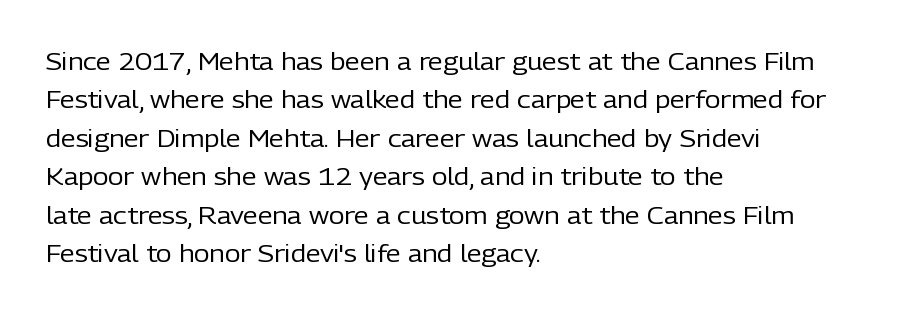
{"italic": "no", "bold": "no", "underline": "no", "align": "left", "line_spacing": "normal", "line_spacing_ratio": 1.6, "letter_spacing": "normal", "letter_spacing_em": 0.0, "glyph_px": 24}
